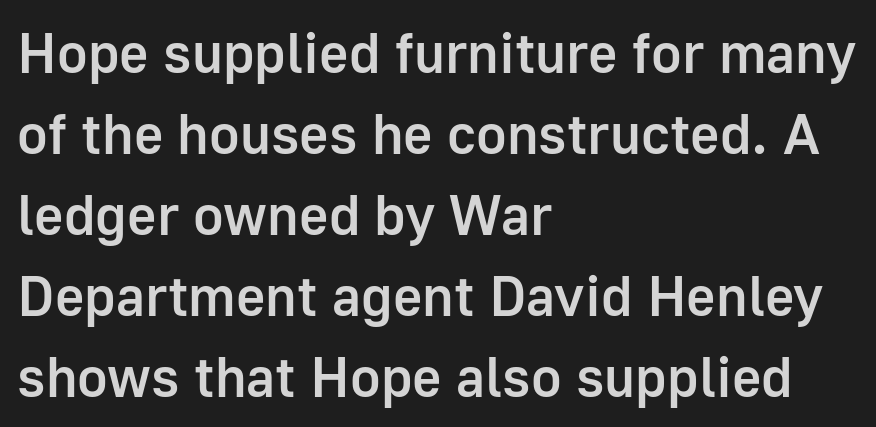
The image shows 57 px semibold sans-serif type, upright; set left-aligned, normal line spacing (1.42x), normal letter spacing, not underlined; low stroke contrast and a medium x-height.
